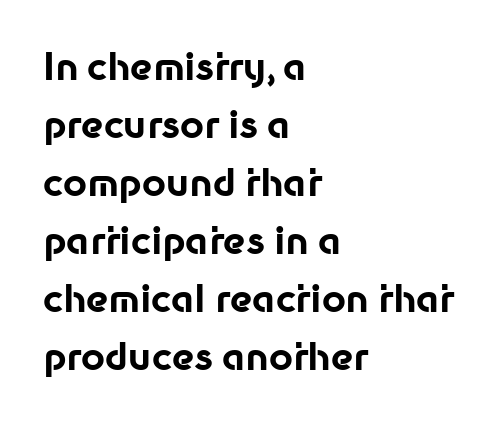
The image shows 37 px bold sans-serif type, upright; set left-aligned, normal line spacing (1.57x), normal letter spacing, not underlined; low stroke contrast and a medium x-height.
